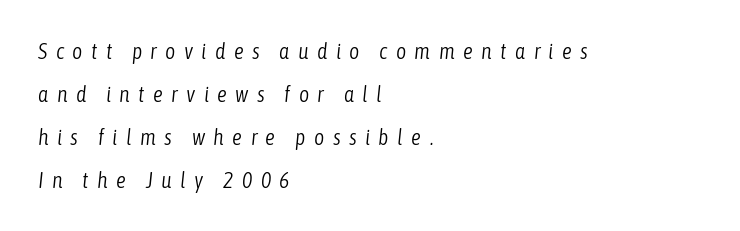
The image shows 22 px text type, italic (leaning right); set left-aligned, loose line spacing (1.95x), unusually wide letter spacing (+0.38 em), not underlined.
